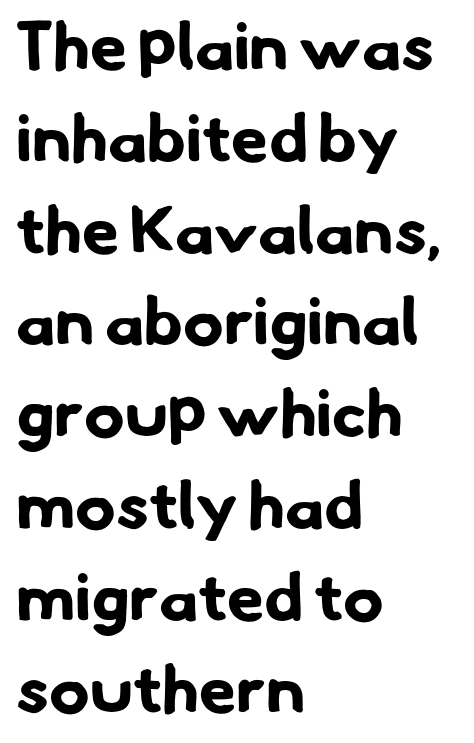
{"serif": "no", "bold": "yes", "weight": "bold", "width": "normal", "stroke_contrast": "low", "x_height": "small", "monospaced": "no", "underline": "no", "align": "left", "line_spacing": "normal", "line_spacing_ratio": 1.37, "letter_spacing": "normal", "letter_spacing_em": 0.0, "glyph_px": 67}
